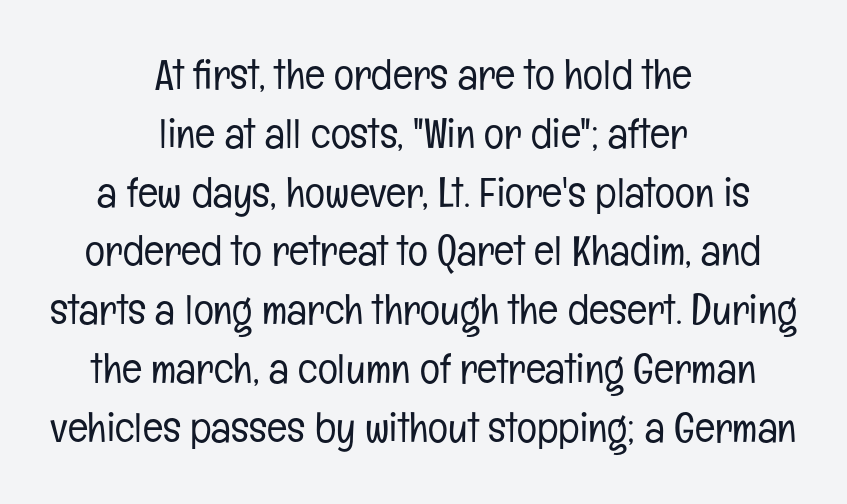
{"serif": "no", "italic": "no", "bold": "no", "weight": "light", "width": "condensed", "stroke_contrast": "low", "x_height": "medium", "monospaced": "no", "underline": "no", "align": "center", "line_spacing": "normal", "line_spacing_ratio": 1.4, "letter_spacing": "normal", "letter_spacing_em": 0.0, "glyph_px": 42}
